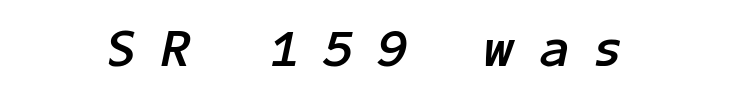
Students, note that the glyphs here are deliberately spaced far apart. A typesetter would mark this as italic. The typesetting leans heavy: a genuine bold. Plain, unruled lines of type.
